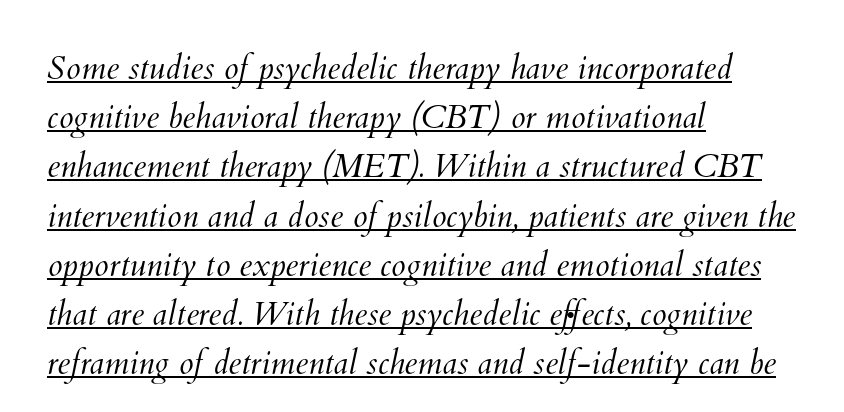
{"bold": "no", "weight": "light", "width": "normal", "stroke_contrast": "medium", "x_height": "small", "monospaced": "no", "underline": "yes", "align": "left", "line_spacing": "normal", "line_spacing_ratio": 1.49, "letter_spacing": "normal", "letter_spacing_em": 0.0, "glyph_px": 33}
